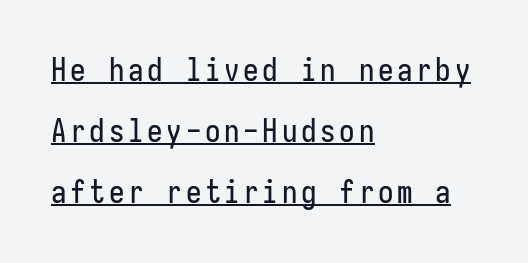
Q: Is the text italic (slanted)? A: No, it is upright.
Q: Is the typeface a serif or a sans-serif typeface? A: Sans-serif.
Q: Is the text underlined? A: Yes.
Q: How is the paragraph aligned? A: Left-aligned.
Q: Is the spacing between lines tight, normal or loose? A: Loose.
Q: Width (condensed, normal, or wide)? A: Condensed.
Q: Stroke contrast? A: Low.
Q: x-height? A: Medium.
Q: Monospaced? A: Yes.
